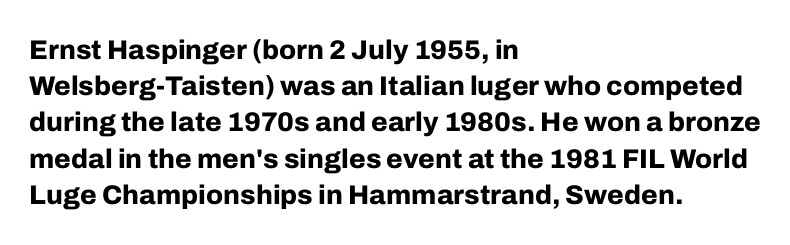
Q: Is the text bold? A: Yes.
Q: Is the text italic (slanted)? A: No, it is upright.
Q: Is the text underlined? A: No.
Q: How is the paragraph aligned? A: Left-aligned.
Q: Is the spacing between letters normal or unusually wide? A: Normal.
Q: Is the spacing between lines tight, normal or loose? A: Normal.
